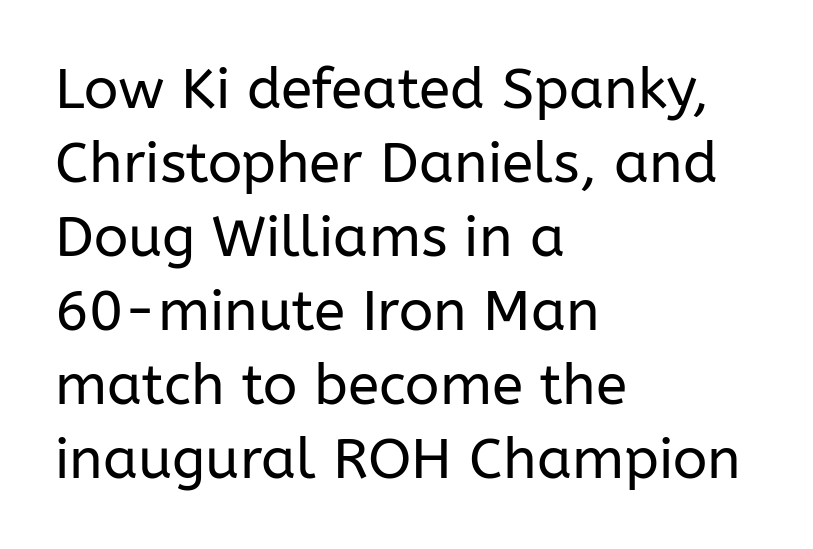
You could call the tracking neutral — neither tight nor loose. The typesetter chose a ragged-right arrangement here. Lines of text with bare space underneath. A roman cut, with each character standing at attention. Observe the absence of serifs on each vertical stroke in this sample. Do the characters align in a grid? No, the font is proportional.
